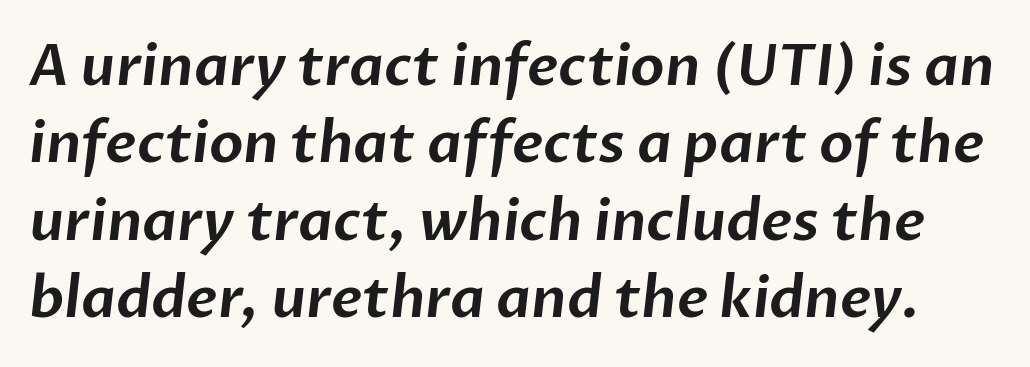
Q: Is the typeface a serif or a sans-serif typeface? A: Sans-serif.
Q: Is the text underlined? A: No.
Q: Is the spacing between letters normal or unusually wide? A: Normal.
Q: Is the spacing between lines tight, normal or loose? A: Normal.
Q: Width (condensed, normal, or wide)? A: Normal.
Q: Stroke contrast? A: Low.
Q: x-height? A: Medium.
Q: Monospaced? A: No.
